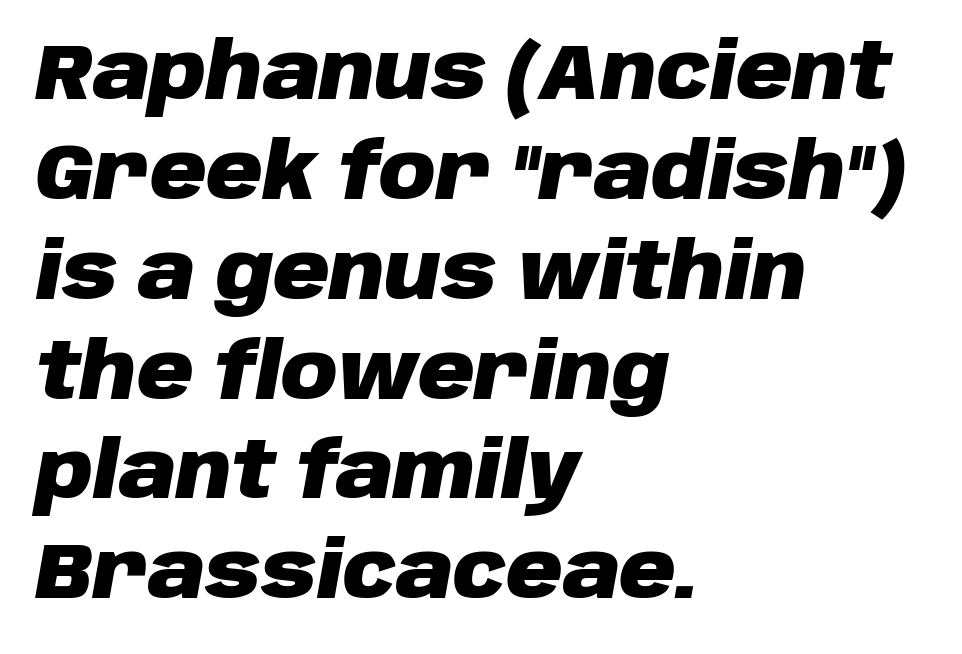
Q: Is the text bold? A: Yes.
Q: Is the text italic (slanted)? A: Yes, it leans right by about 10 degrees.
Q: Is the text underlined? A: No.
Q: How is the paragraph aligned? A: Left-aligned.
Q: Is the spacing between letters normal or unusually wide? A: Normal.
Q: Is the spacing between lines tight, normal or loose? A: Normal.
Q: Width (condensed, normal, or wide)? A: Normal.
Q: Stroke contrast? A: Low.
Q: x-height? A: Large.
Q: Monospaced? A: No.
